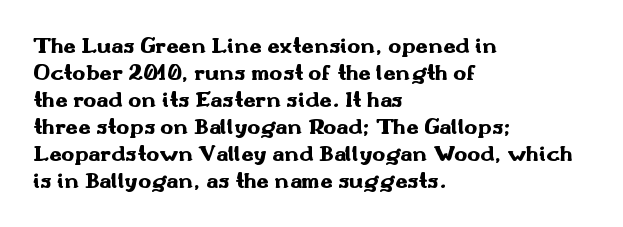
The image shows 22 px bold type, upright; set left-aligned, line spacing 1.23x, normal letter spacing, not underlined.
